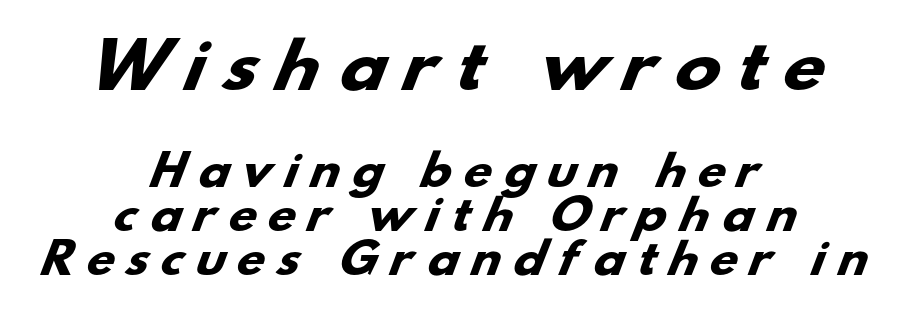
{"serif": "no", "bold": "yes", "weight": "heavy", "width": "wide", "stroke_contrast": "low", "x_height": "small", "monospaced": "no", "underline": "no", "align": "center", "line_spacing": "tight", "line_spacing_ratio": 1.08, "letter_spacing": "wide", "letter_spacing_em": 0.33, "larger_block": "first", "size_ratio": 1.49, "glyph_px": 61}
